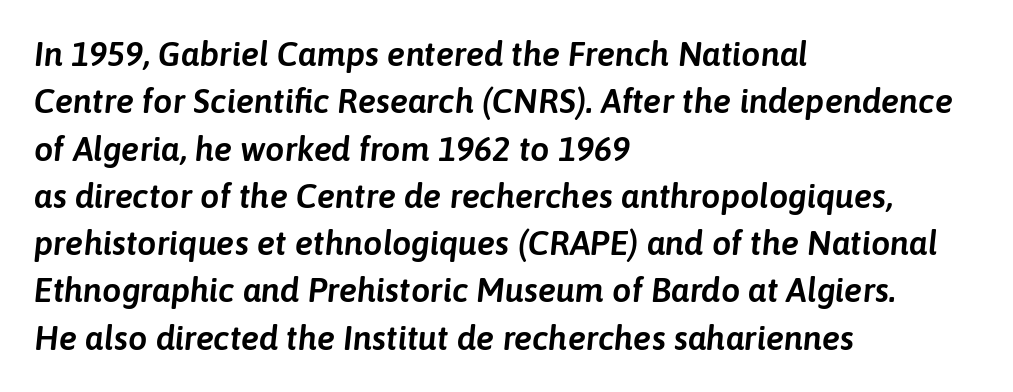
The space between consecutive lines is moderate. The face used here has a pronounced slope to its letters. Character widths vary here, with narrow letters taking less room than wide ones. Each word holds together tightly as a unit, with standard inter-letter gaps. All the whitespace from short lines collects on the right.
